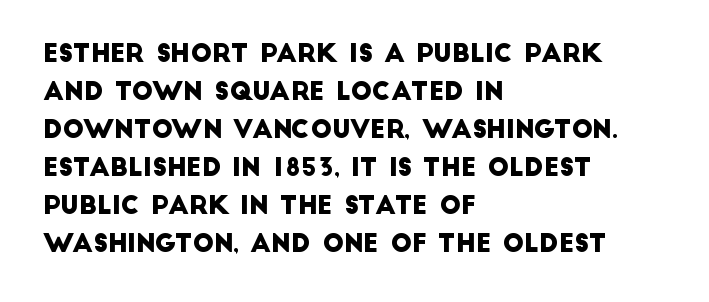
This sample is left-justified, so line endings fall wherever the words run out. Spacing between characters is what you'd get straight out of the box. Is there much room between lines? A standard amount, neither cramped nor airy. Descenders are the only things crossing below the line.
